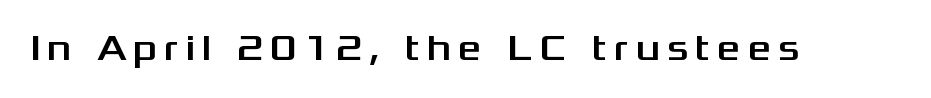
Each letter keeps its own natural width here, so spacing adapts to shape. Unlike a traditional serif, this face leaves its strokes unadorned. No italicization has been applied; the sample stays upright. Beneath every word, the page is bare.
